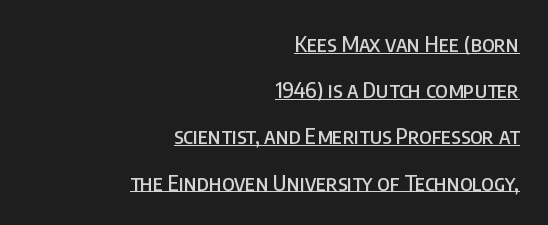
The image shows 22 px text type, upright; set right-aligned, loose line spacing (2.1x), normal letter spacing, underlined.
